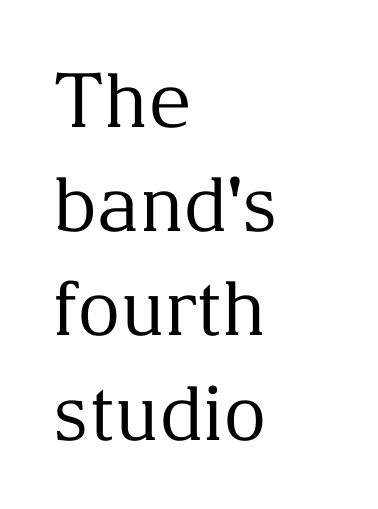
Q: Is the text bold? A: No.
Q: Is the text italic (slanted)? A: No, it is upright.
Q: Is the typeface a serif or a sans-serif typeface? A: Serif.
Q: Is the text underlined? A: No.
Q: How is the paragraph aligned? A: Left-aligned.
Q: Is the spacing between letters normal or unusually wide? A: Normal.
Q: Is the spacing between lines tight, normal or loose? A: Normal.
Q: Width (condensed, normal, or wide)? A: Normal.
Q: Stroke contrast? A: Medium.
Q: x-height? A: Medium.
Q: Monospaced? A: No.
